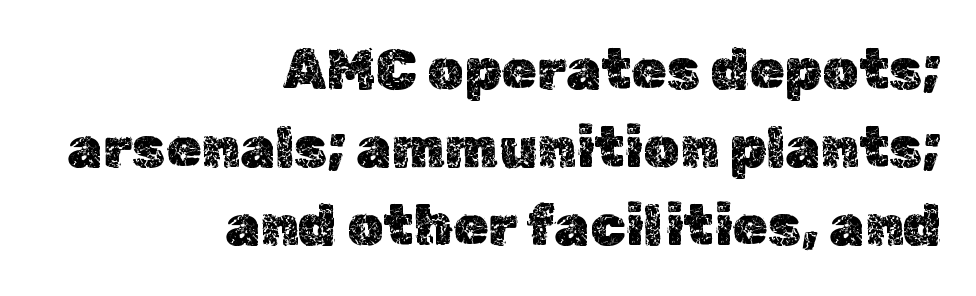
The image shows 57 px text type, upright; set right-aligned, normal line spacing (1.37x), normal letter spacing, not underlined; a medium x-height.
